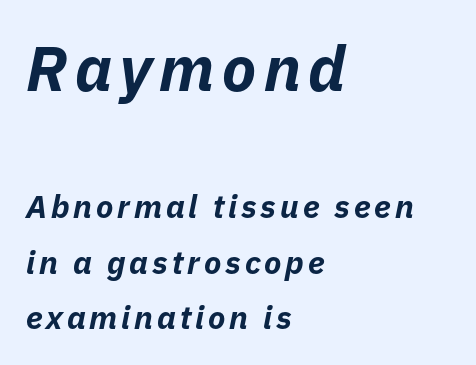
Layout note: lines flush left. The rendering applies a slant to the glyphs. The zone under the glyphs is completely vacant. The upper block of text is set noticeably larger than the block beneath it. On the weight axis this lands at bold, roughly 700. Proportional: the letters do not fall into vertical columns.
